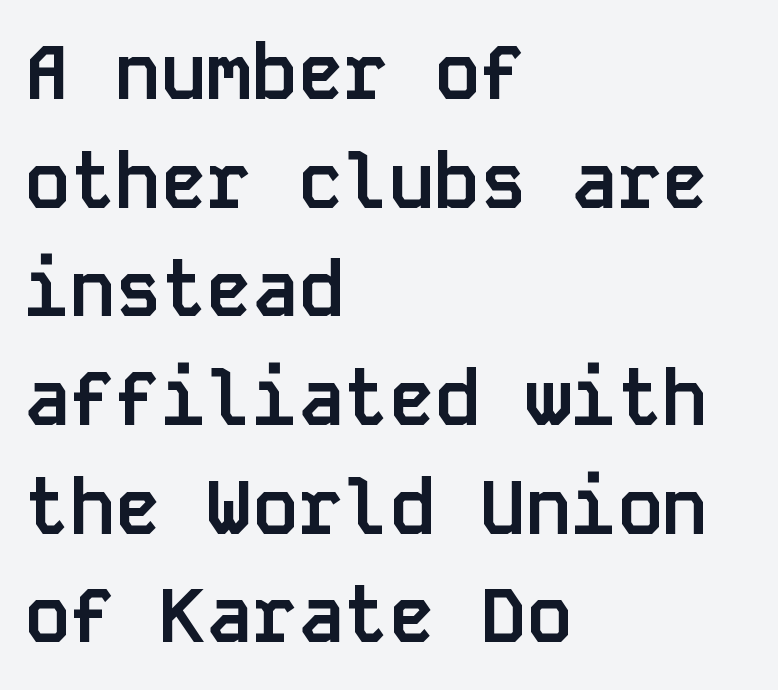
Q: Is the text bold? A: Yes.
Q: Is the text italic (slanted)? A: No, it is upright.
Q: Is the typeface a serif or a sans-serif typeface? A: Sans-serif.
Q: Is the text underlined? A: No.
Q: How is the paragraph aligned? A: Left-aligned.
Q: Is the spacing between letters normal or unusually wide? A: Normal.
Q: Is the spacing between lines tight, normal or loose? A: Normal.
Q: Width (condensed, normal, or wide)? A: Normal.
Q: Stroke contrast? A: Low.
Q: x-height? A: Large.
Q: Monospaced? A: Yes.
